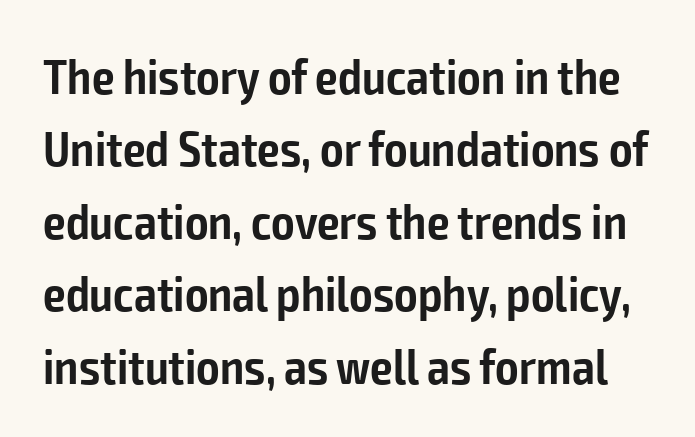
The rendering uses natural spacing where letterforms have individual widths. Letters rest on an invisible, unmarked baseline. The rendering uses a moderate line-height, typical for paragraphs. The face used here is a sans, in the tradition of grotesques and geometrics.
